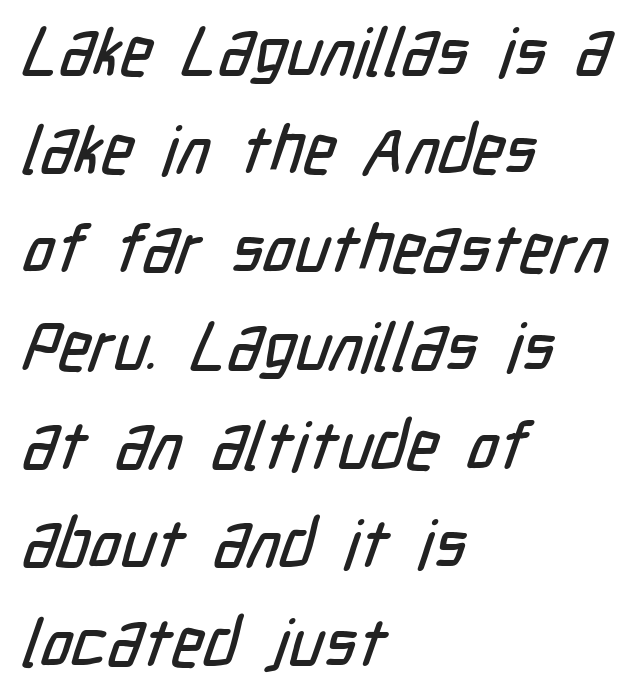
The image shows 67 px condensed sans-serif type; set left-aligned, normal line spacing (1.47x), normal letter spacing, not underlined; low stroke contrast and a medium x-height.
